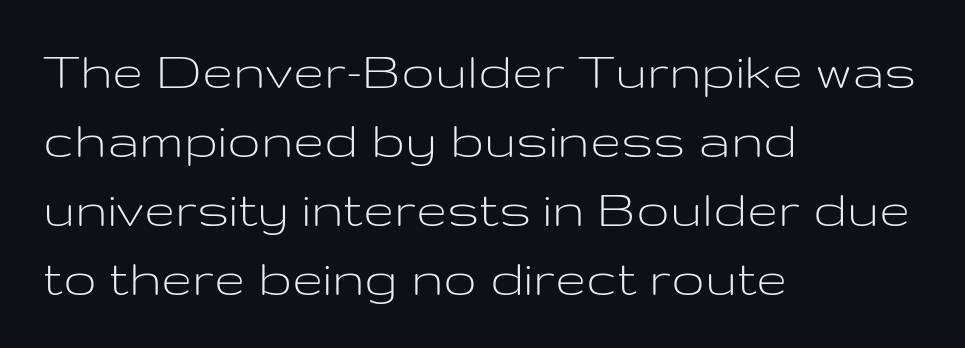
I'd call this a sans setting — the letters go barefoot. Short and long lines alike share a common starting point at left. Upright lettering throughout. Vertical stems look standard width or narrower in stroke. Descenders hang freely into open space.
